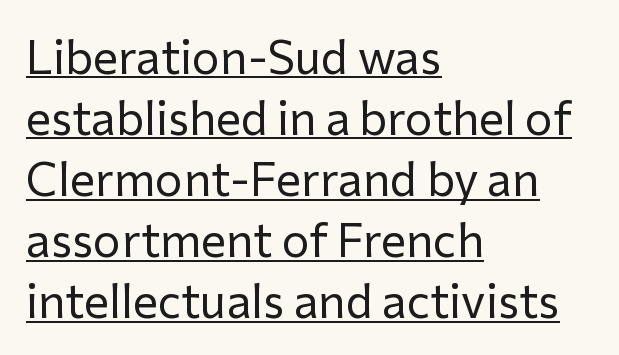
Q: Is the text bold? A: No.
Q: Is the text italic (slanted)? A: No, it is upright.
Q: Is the typeface a serif or a sans-serif typeface? A: Sans-serif.
Q: Is the text underlined? A: Yes.
Q: How is the paragraph aligned? A: Left-aligned.
Q: Is the spacing between letters normal or unusually wide? A: Normal.
Q: Is the spacing between lines tight, normal or loose? A: Normal.
Q: Width (condensed, normal, or wide)? A: Normal.
Q: Stroke contrast? A: Low.
Q: x-height? A: Medium.
Q: Monospaced? A: No.
